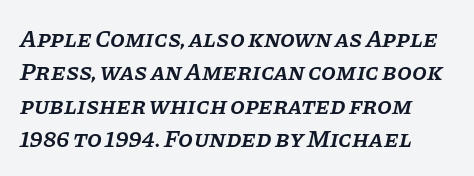
The image shows 24 px text type, italic (leaning right); set normal line spacing (1.39x), normal letter spacing, not underlined.
